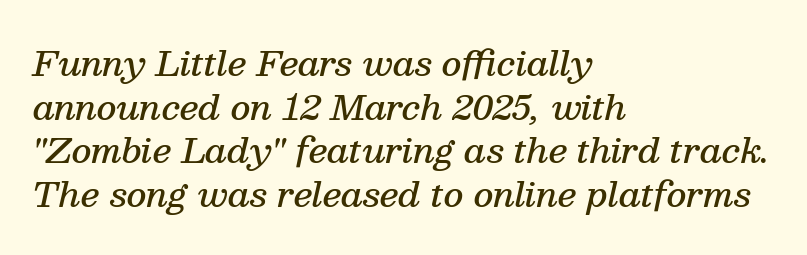
Q: Is the text bold? A: Semi-bold.
Q: Is the text italic (slanted)? A: Yes, it leans right by about 13 degrees.
Q: Is the typeface a serif or a sans-serif typeface? A: Serif.
Q: Is the text underlined? A: No.
Q: How is the paragraph aligned? A: Left-aligned.
Q: Is the spacing between letters normal or unusually wide? A: Normal.
Q: Is the spacing between lines tight, normal or loose? A: Normal.
Q: Width (condensed, normal, or wide)? A: Normal.
Q: Stroke contrast? A: Medium.
Q: x-height? A: Medium.
Q: Monospaced? A: No.
